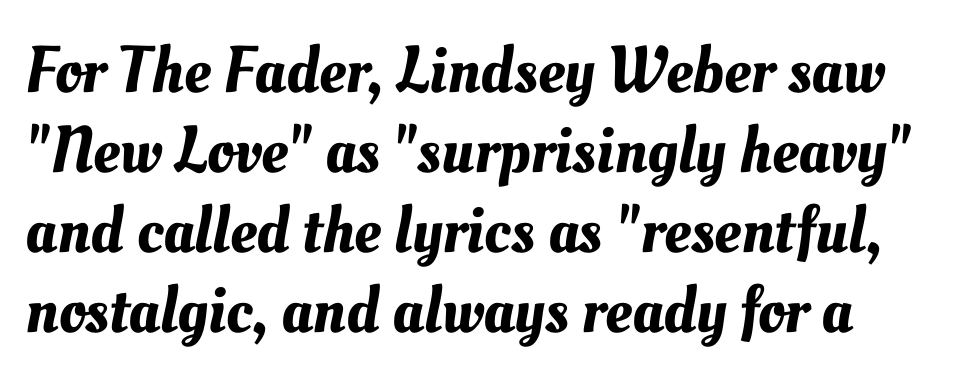
Q: Is the text underlined? A: No.
Q: How is the paragraph aligned? A: Left-aligned.
Q: Is the spacing between letters normal or unusually wide? A: Normal.
Q: Width (condensed, normal, or wide)? A: Normal.
Q: Stroke contrast? A: Medium.
Q: x-height? A: Small.
Q: Monospaced? A: No.
